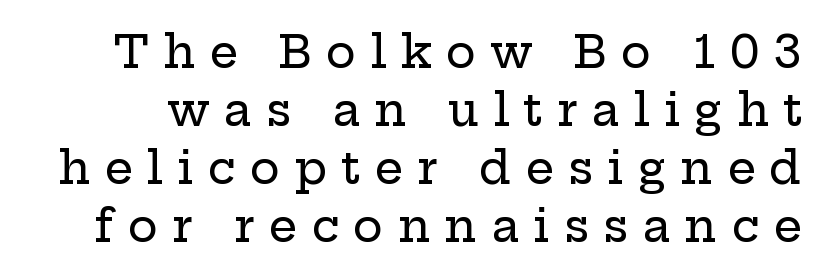
The image shows 45 px wide serif type, upright; set normal line spacing (1.29x), unusually wide letter spacing (+0.31 em), not underlined; low stroke contrast and a medium x-height.
